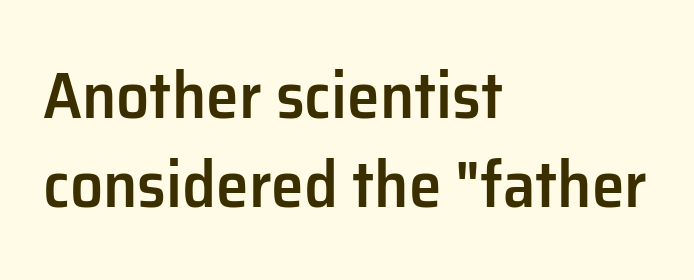
The image shows 66 px semibold sans-serif type, upright; set left-aligned, normal line spacing (1.35x), normal letter spacing, not underlined; low stroke contrast and a medium x-height.
